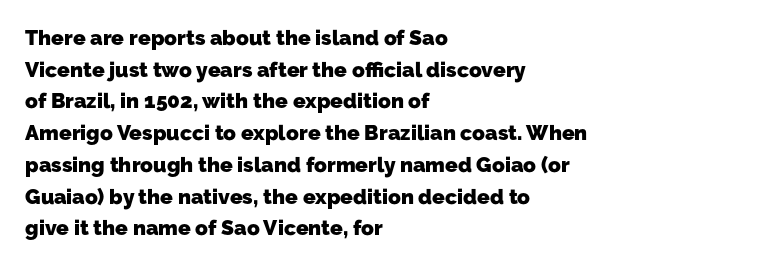
The image shows 21 px bold type; set left-aligned, normal line spacing (1.51x), normal letter spacing, not underlined.
